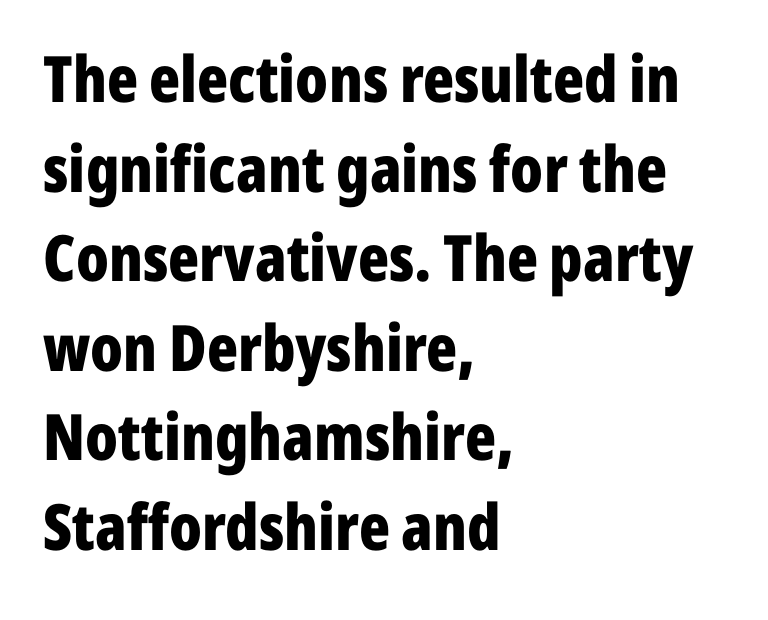
The compositor pushed each line to the left boundary. Bare-footed words on every line. Think of a printed novel: that variable character pitch is what you see here. Heavy-handed strokes throughout: this text is bold.
